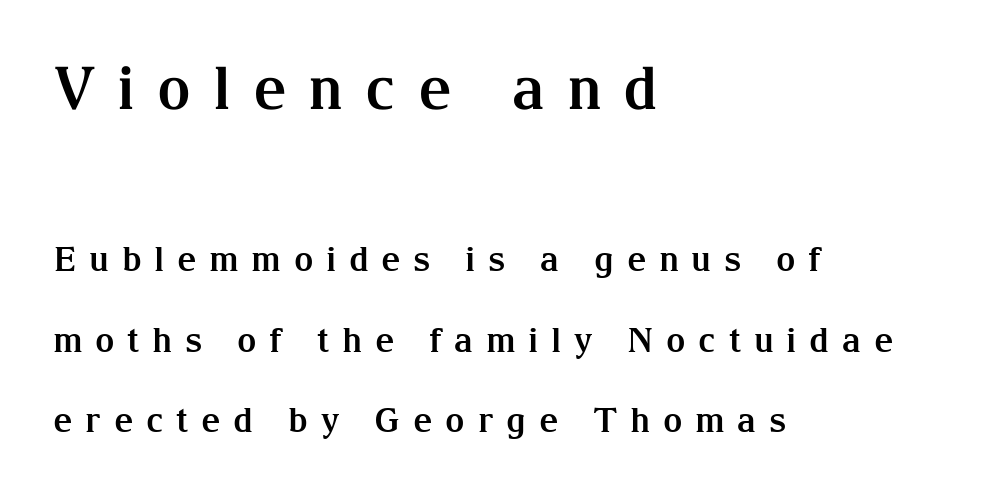
Words appear elongated and porous because spacing is wide. The passage is arranged the way most books set body copy — flush left. Leading: increased. In terms of letterform style, serifs are clearly present. The passage shown is emphatically bold.
